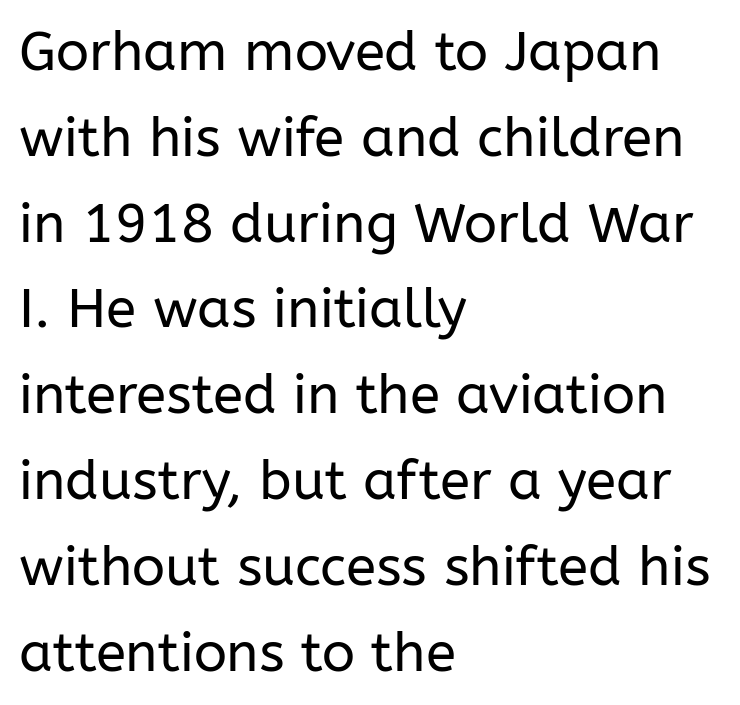
{"serif": "no", "italic": "no", "bold": "no", "weight": "regular", "width": "normal", "stroke_contrast": "low", "x_height": "medium", "monospaced": "no", "underline": "no", "align": "left", "line_spacing": "normal", "line_spacing_ratio": 1.56, "letter_spacing": "normal", "letter_spacing_em": 0.0, "glyph_px": 55}
